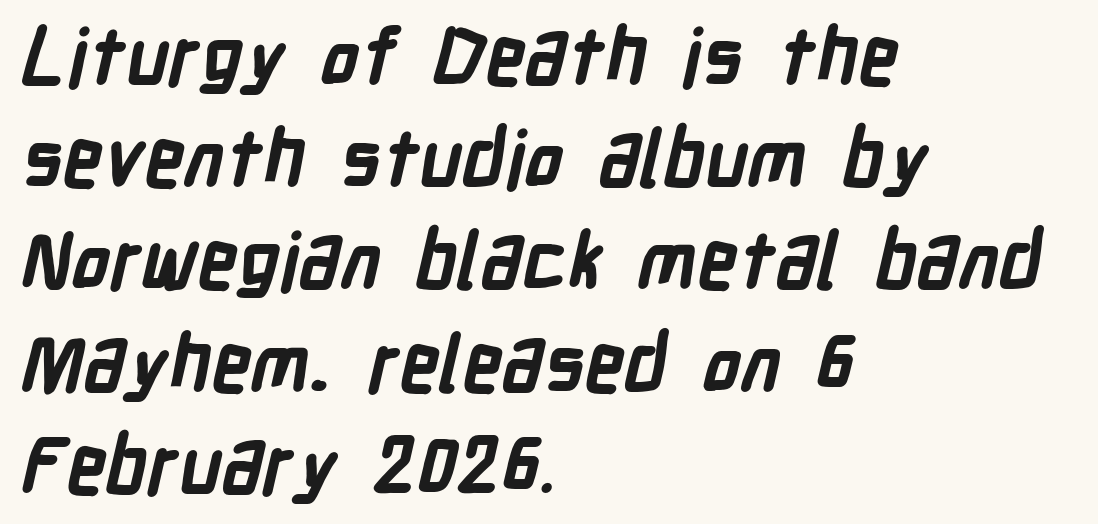
Q: Is the text bold? A: Yes.
Q: Is the typeface a serif or a sans-serif typeface? A: Sans-serif.
Q: Is the text underlined? A: No.
Q: How is the paragraph aligned? A: Left-aligned.
Q: Is the spacing between letters normal or unusually wide? A: Normal.
Q: Is the spacing between lines tight, normal or loose? A: Normal.
Q: Width (condensed, normal, or wide)? A: Condensed.
Q: Stroke contrast? A: Low.
Q: x-height? A: Medium.
Q: Monospaced? A: No.
